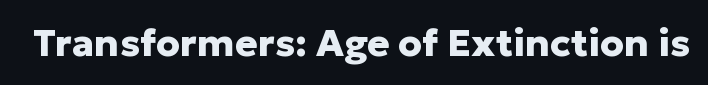
Here the designer chose a conventional face with non-uniform glyph widths. No word sits above an underline. This is roman type, the default non-slanted kind. Look at the tracking — it's just the regular setting, nothing added. Are there feet on the stems? There aren't — it's a sans. Compared with an ordinary text face, these strokes are far heavier — a full bold.
